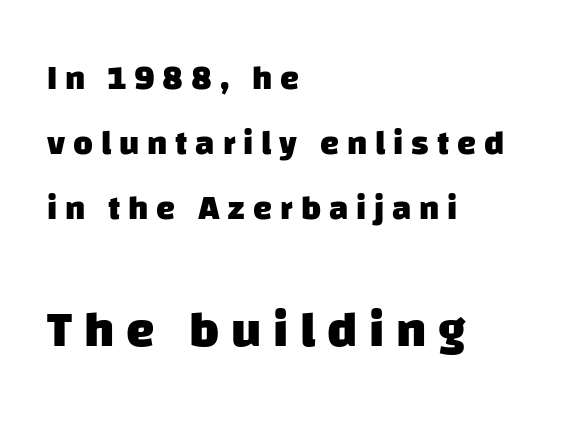
Here the glyphs are tracked loosely, breaking word shapes into spaced letters. Decoration check: the copy has no underline. The paragraph has a hard left edge and a soft right edge. The font is running at its bold setting. Unlike a traditional serif, this face leaves its strokes unadorned. Note: smaller setting up top, larger setting below.
